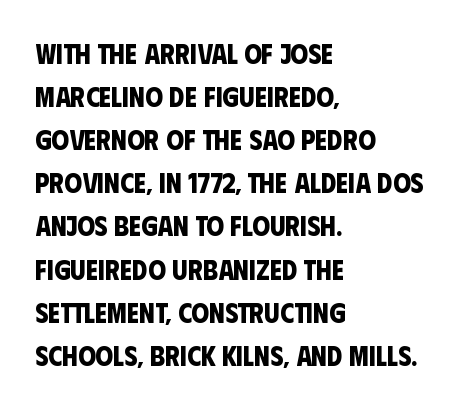
Varying glyph widths throughout — classic text-font behaviour. The rendering uses a bold face; every stroke is thick and dark. Letters rest on an invisible, unmarked baseline. Words appear dense and cohesive because spacing is normal.
